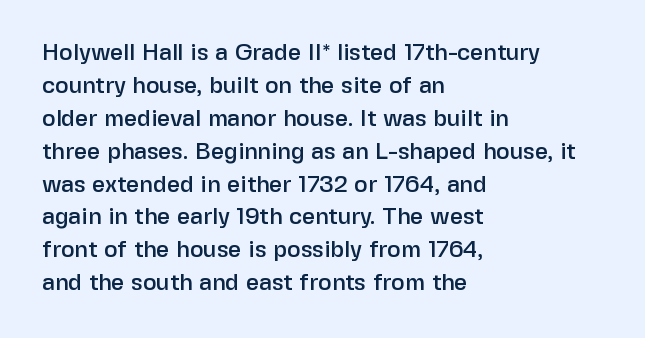
Plain, unruled lines of type. Letter spacing: default. Quick note: interline space is typical. Does the lettering tilt? It doesn't — this is upright. One-word summary of the alignment: left.
